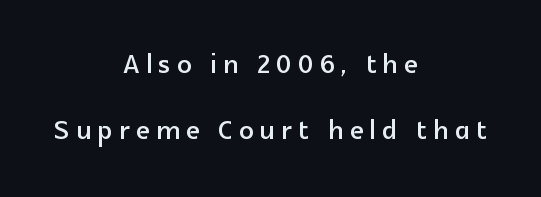
The baseline area is clear. Italic? Not at all — the glyphs are vertical. The typesetter chose a symmetrical, centered arrangement here. You could not count columns in this text — the font is proportionally spaced.
